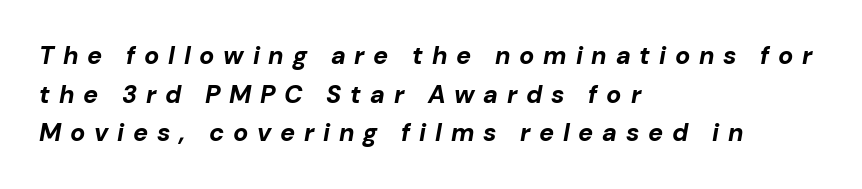
Leading: standard. The passage shown is not underscored anywhere. The sample has been set heavy, in full bold. Compared with typical body copy, the letter spacing here is much looser. Leftover space on each line is placed entirely after the last word. The text carries the slant typical of an italic or oblique font.
